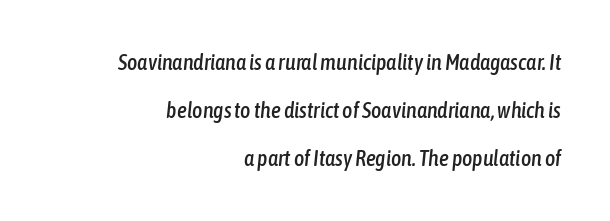
You could fit nearly another row in the gap between these rows. Nobody touched the tracking dial on this one. These lines were composed using italics. Unmarked baselines from the first word to the last.
